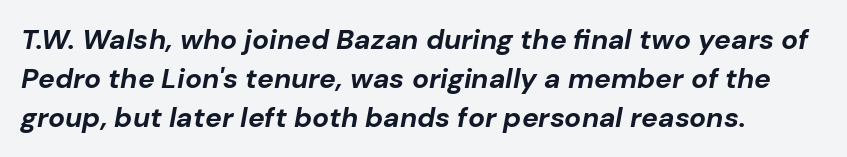
The image shows 28 px bold type, italic (leaning right); set normal line spacing (1.39x), normal letter spacing, not underlined; low stroke contrast and a medium x-height.
